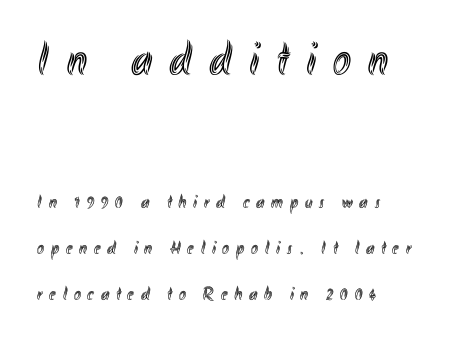
{"width": "condensed", "x_height": "small", "monospaced": "no", "underline": "no", "align": "left", "line_spacing": "loose", "line_spacing_ratio": 2.44, "letter_spacing": "wide", "letter_spacing_em": 0.36, "larger_block": "first", "size_ratio": 2.53, "glyph_px": 48}
